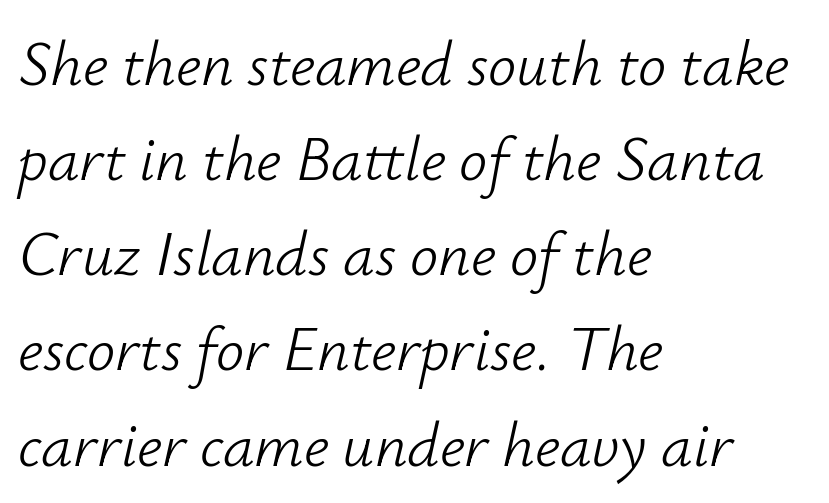
Q: Is the text bold? A: No.
Q: Is the text italic (slanted)? A: Yes, it leans right by about 12 degrees.
Q: Is the text underlined? A: No.
Q: How is the paragraph aligned? A: Left-aligned.
Q: Is the spacing between letters normal or unusually wide? A: Normal.
Q: Is the spacing between lines tight, normal or loose? A: Normal.
Q: Width (condensed, normal, or wide)? A: Normal.
Q: Stroke contrast? A: Low.
Q: x-height? A: Small.
Q: Monospaced? A: No.
